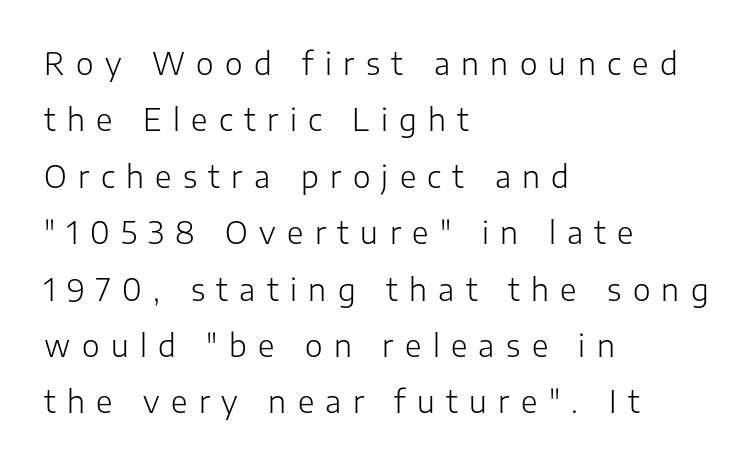
The image shows 30 px light sans-serif type, upright; set left-aligned, line spacing 1.88x, unusually wide letter spacing (+0.38 em), not underlined; low stroke contrast and a medium x-height.
